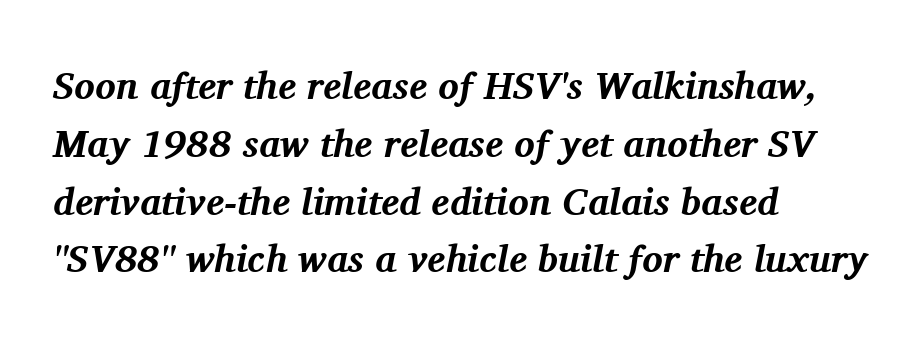
Q: Is the text bold? A: Yes.
Q: Is the text italic (slanted)? A: Yes, it leans right by about 11 degrees.
Q: Is the typeface a serif or a sans-serif typeface? A: Serif.
Q: Is the text underlined? A: No.
Q: How is the paragraph aligned? A: Left-aligned.
Q: Is the spacing between letters normal or unusually wide? A: Normal.
Q: Is the spacing between lines tight, normal or loose? A: Normal.
Q: Width (condensed, normal, or wide)? A: Normal.
Q: Stroke contrast? A: Medium.
Q: x-height? A: Medium.
Q: Monospaced? A: No.
